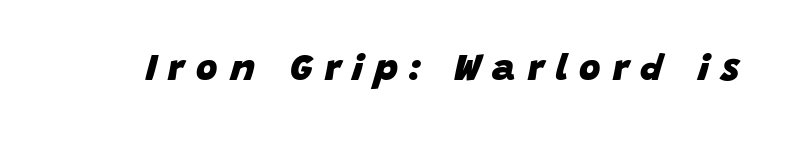
Q: Is the text bold? A: Yes.
Q: Is the text italic (slanted)? A: Yes, it leans right by about 15 degrees.
Q: Is the text underlined? A: No.
Q: Is the spacing between letters normal or unusually wide? A: Unusually wide.
Q: Width (condensed, normal, or wide)? A: Normal.
Q: Stroke contrast? A: Low.
Q: x-height? A: Large.
Q: Monospaced? A: No.
